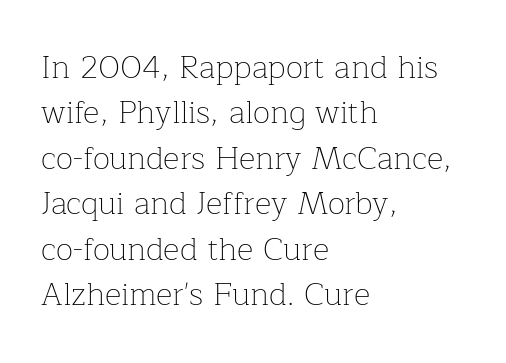
The image shows 32 px thin serif type, upright; set left-aligned, normal line spacing (1.42x), normal letter spacing, not underlined; low stroke contrast and a medium x-height.
